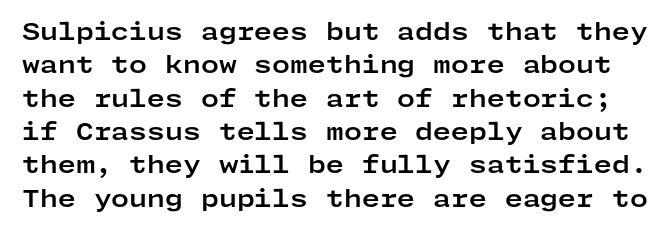
The image shows 23 px bold type, upright; set normal line spacing (1.45x), normal letter spacing, not underlined.
